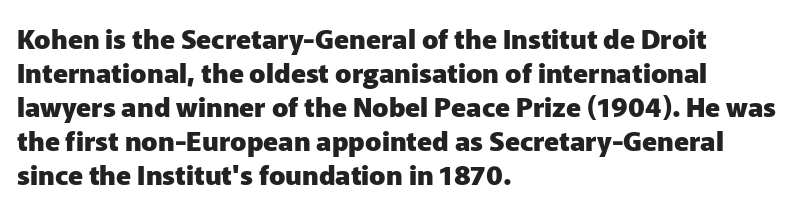
Does the weight exceed regular? Yes, all the way to bold. Short note: letters normally spaced. The space beneath each line is pristine and unruled. The typesetter chose a ragged-right arrangement here. Posture: vertical. The passage shown stacks its lines at a standard gap.
